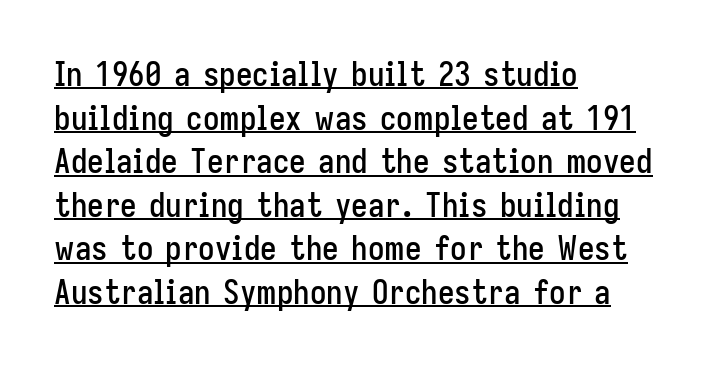
{"serif": "no", "italic": "no", "width": "condensed", "stroke_contrast": "low", "x_height": "medium", "monospaced": "no", "underline": "yes", "align": "left", "line_spacing": "normal", "line_spacing_ratio": 1.32, "letter_spacing": "normal", "letter_spacing_em": 0.0, "glyph_px": 33}
